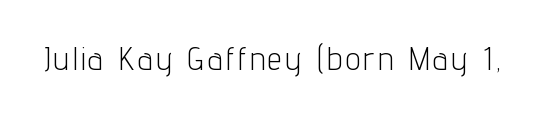
The image shows 33 px light, condensed sans-serif type, upright; set not underlined; low stroke contrast and a medium x-height.
